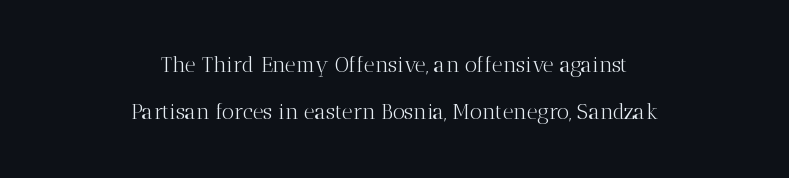
Horizontally, the lines are justified to the midpoint only. The strokes carry an ordinary text weight at most. The space beneath each line is pristine and unruled. This block would shrink considerably if given ordinary leading; it's expanded now. The lettering stays uniformly vertical, giving the passage a roman look.
